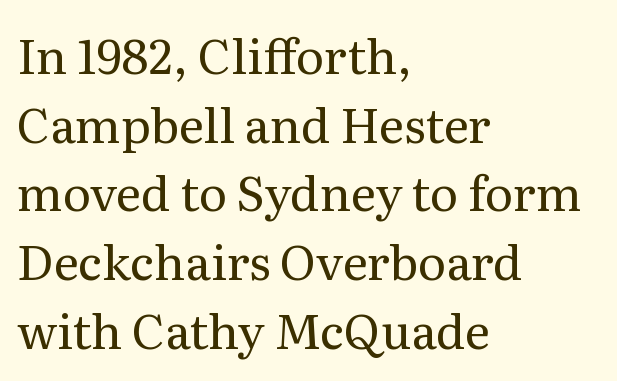
{"serif": "yes", "italic": "no", "bold": "no", "weight": "regular", "width": "normal", "stroke_contrast": "medium", "x_height": "medium", "monospaced": "no", "underline": "no", "align": "left", "line_spacing": "normal", "line_spacing_ratio": 1.43, "letter_spacing": "normal", "letter_spacing_em": 0.0, "glyph_px": 48}
